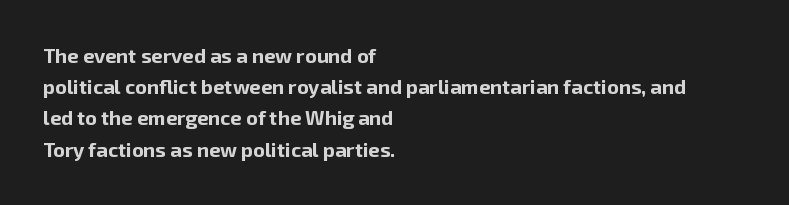
Beneath every word, the page is bare. The letterforms sit shoulder to shoulder at normal distance. The typesetter chose a ragged-right arrangement here. What weight is shown? A full bold with thick strokes.
